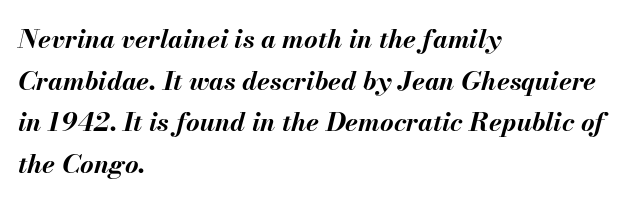
The sample has been set heavy, in full bold. If you drew a ruler down the left edge, every line would touch it. Notice how the stems are inclined rather than vertical — that's the hallmark of italics. A bare baseline throughout the passage. This block has exactly the height ordinary leading produces. What stands out about the letter spacing? Nothing — it is the standard amount.
